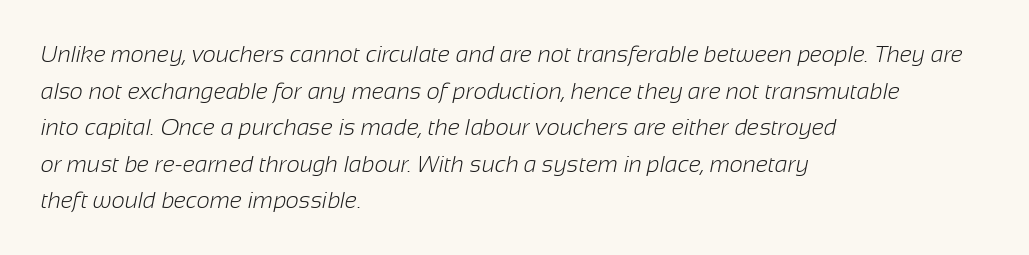
The image shows 23 px text type; set left-aligned, normal line spacing (1.59x), normal letter spacing, not underlined.
